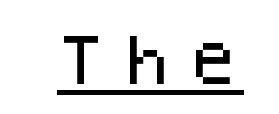
{"serif": "no", "italic": "no", "width": "normal", "stroke_contrast": "low", "x_height": "large", "monospaced": "yes", "underline": "yes", "letter_spacing": "wide", "letter_spacing_em": 0.22, "glyph_px": 54}
